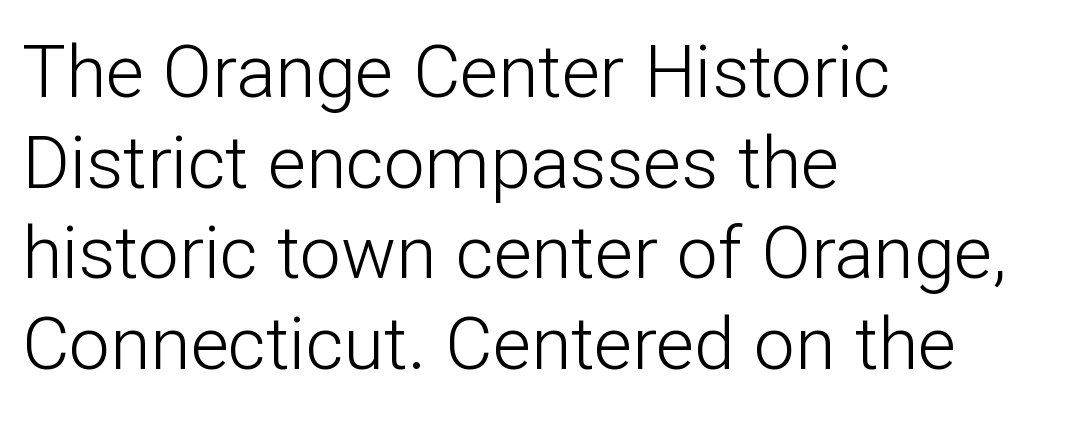
Q: Is the text bold? A: No.
Q: Is the text italic (slanted)? A: No, it is upright.
Q: Is the typeface a serif or a sans-serif typeface? A: Sans-serif.
Q: Is the text underlined? A: No.
Q: How is the paragraph aligned? A: Left-aligned.
Q: Is the spacing between letters normal or unusually wide? A: Normal.
Q: Width (condensed, normal, or wide)? A: Normal.
Q: Stroke contrast? A: Low.
Q: x-height? A: Medium.
Q: Monospaced? A: No.
